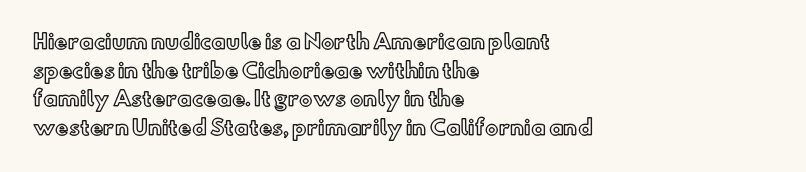
Q: Is the text italic (slanted)? A: No, it is upright.
Q: Is the text underlined? A: No.
Q: How is the paragraph aligned? A: Left-aligned.
Q: Is the spacing between letters normal or unusually wide? A: Normal.
Q: Is the spacing between lines tight, normal or loose? A: Normal.
